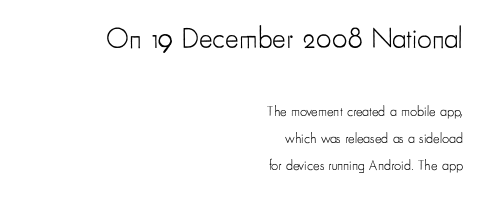
{"serif": "no", "italic": "no", "bold": "no", "weight": "light", "width": "condensed", "stroke_contrast": "low", "x_height": "small", "monospaced": "no", "underline": "no", "align": "right", "line_spacing": "loose", "line_spacing_ratio": 1.92, "letter_spacing": "normal", "letter_spacing_em": 0.0, "larger_block": "first", "size_ratio": 2.07, "glyph_px": 29}
